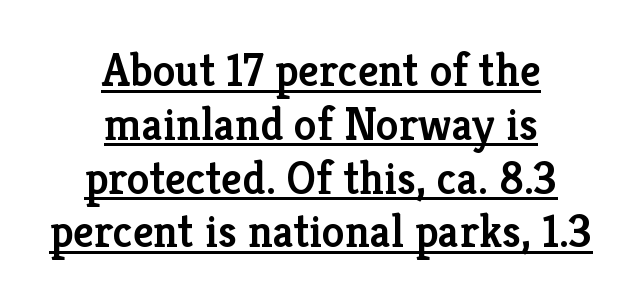
The image shows 46 px semibold serif type, upright; set centered, line spacing 1.17x, normal letter spacing, underlined; low stroke contrast and a medium x-height.
